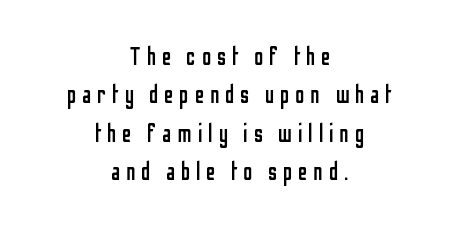
The image shows 25 px text type, upright; set centered, normal line spacing (1.54x), unusually wide letter spacing (+0.24 em), not underlined.
